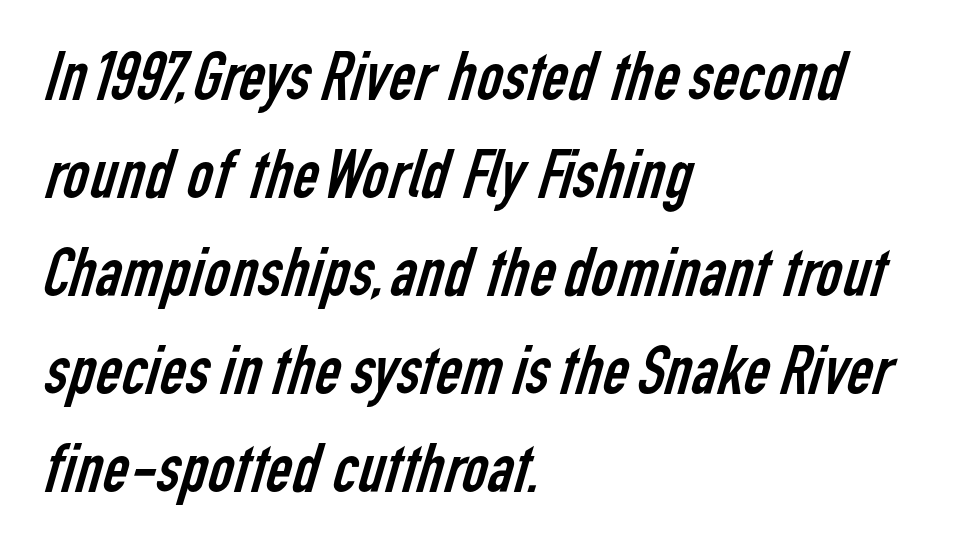
The image shows 71 px regular-weight, condensed sans-serif type; set left-aligned, normal line spacing (1.38x), normal letter spacing, not underlined; low stroke contrast and a medium x-height.
